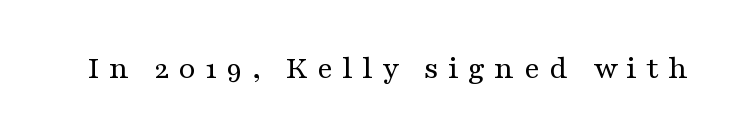
{"serif": "yes", "italic": "no", "bold": "no", "weight": "regular", "width": "wide", "stroke_contrast": "medium", "x_height": "medium", "monospaced": "no", "underline": "no", "letter_spacing": "wide", "letter_spacing_em": 0.28, "glyph_px": 33}
